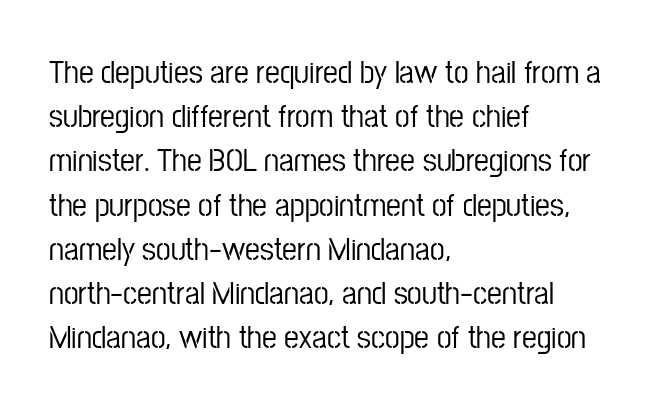
The image shows 33 px condensed sans-serif type, upright; set left-aligned, normal line spacing (1.34x), normal letter spacing, not underlined; low stroke contrast and a medium x-height.
